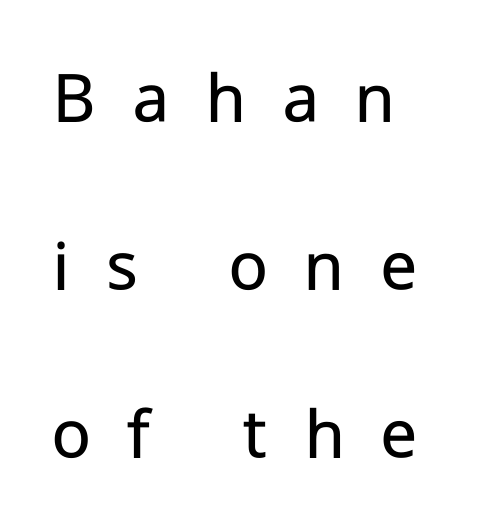
The image shows 75 px regular-weight sans-serif type, upright; set loose line spacing (2.24x), unusually wide letter spacing (+0.49 em), not underlined; low stroke contrast and a medium x-height.
